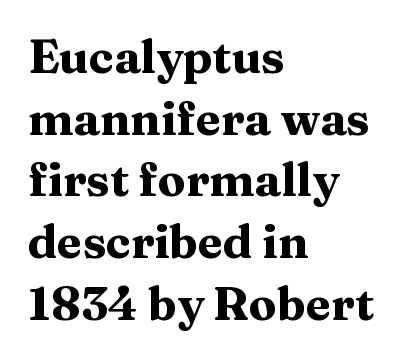
The image shows 46 px heavy, wide serif type, upright; set left-aligned, normal line spacing (1.34x), normal letter spacing, not underlined; medium stroke contrast and a medium x-height.
